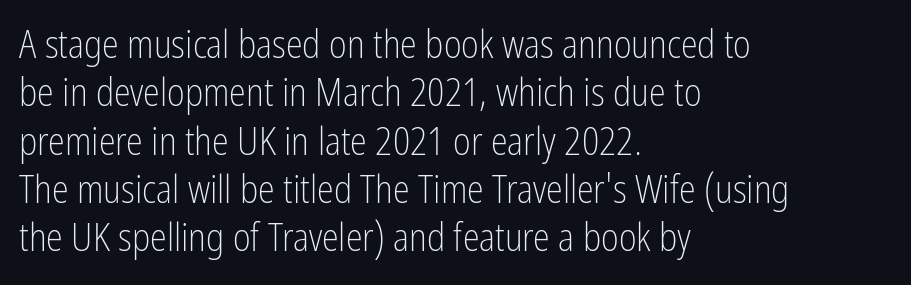
The rendering anchors every line to the left-hand side. Stroke thickness stays within the range of a standard reading face or lighter. Each letter keeps its own natural width here, so spacing adapts to shape. Serif or sans? Sans — the stroke terminals are bare. Anything drawn beneath the words? Only blank space. Is there any slant? The stems are plumb.
